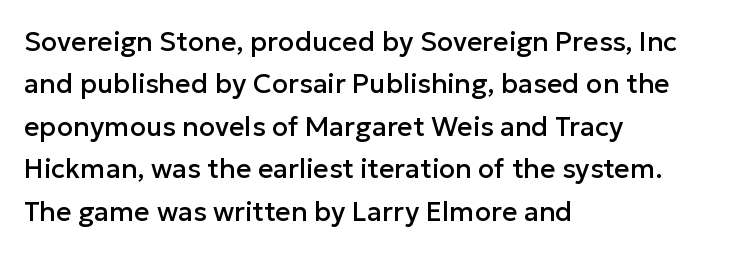
Q: Is the text italic (slanted)? A: No, it is upright.
Q: Is the text underlined? A: No.
Q: How is the paragraph aligned? A: Left-aligned.
Q: Is the spacing between letters normal or unusually wide? A: Normal.
Q: Is the spacing between lines tight, normal or loose? A: Normal.
